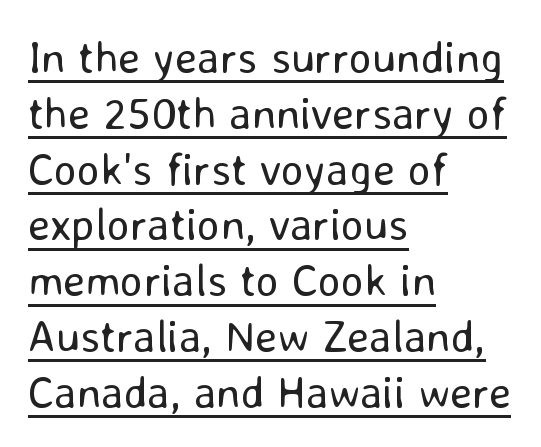
Q: Is the text bold? A: No.
Q: Is the text italic (slanted)? A: No, it is upright.
Q: Is the typeface a serif or a sans-serif typeface? A: Sans-serif.
Q: Is the text underlined? A: Yes.
Q: How is the paragraph aligned? A: Left-aligned.
Q: Is the spacing between letters normal or unusually wide? A: Normal.
Q: Width (condensed, normal, or wide)? A: Normal.
Q: Stroke contrast? A: Low.
Q: x-height? A: Medium.
Q: Monospaced? A: No.
